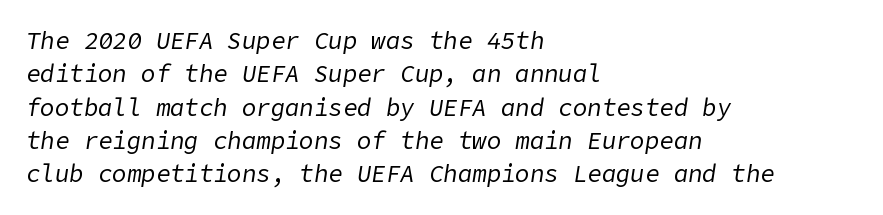
The image shows 24 px text type, italic (leaning right); set left-aligned, normal line spacing (1.39x), normal letter spacing, not underlined.
